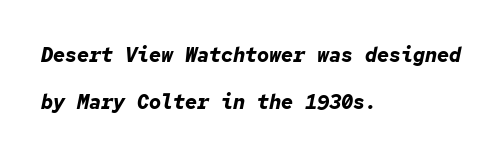
The image shows 20 px bold type, italic (leaning right); set left-aligned, loose line spacing (2.35x), normal letter spacing, not underlined.
